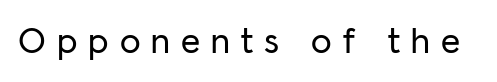
Q: Is the text italic (slanted)? A: No, it is upright.
Q: Is the typeface a serif or a sans-serif typeface? A: Sans-serif.
Q: Is the text underlined? A: No.
Q: Is the spacing between letters normal or unusually wide? A: Unusually wide.
Q: Width (condensed, normal, or wide)? A: Normal.
Q: Stroke contrast? A: Low.
Q: x-height? A: Medium.
Q: Monospaced? A: No.
